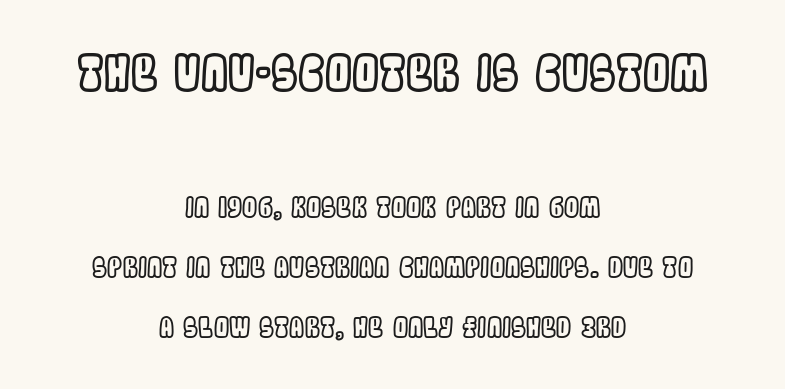
The image shows 48 px condensed type, upright; set centered, loose line spacing (2.22x), normal letter spacing, not underlined; the first (top) block is 1.78x larger; a large x-height.
